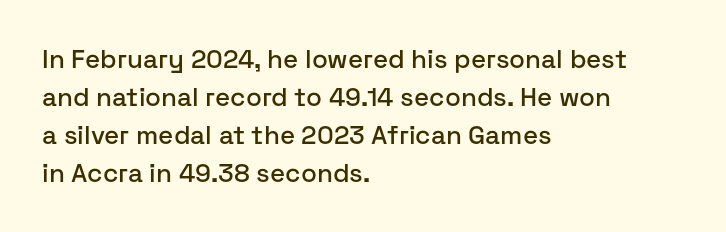
Vertical strokes here are truly vertical. Inter-character spacing is left at the font's built-in metrics. Beneath every word, the page is bare. The typesetter chose a ragged-right arrangement here. Quick note: interline space is typical.
